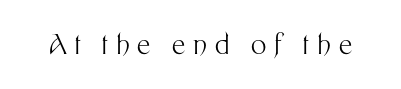
Is the type heavy? It reads as light-to-regular instead. Caption: expanded tracking, letters set apart. Rule under the text: the space is simply empty. Italic: no, the glyphs are upright roman.
